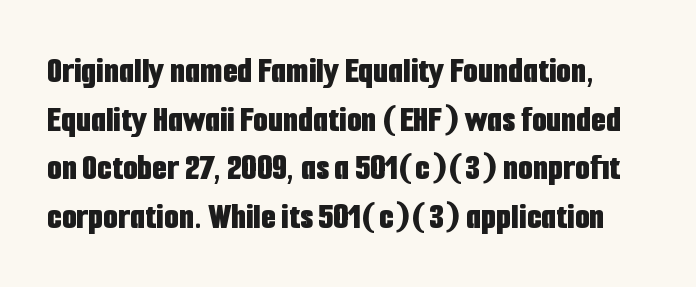
The foot of each line stays bare and open. The type sits square on the baseline with zero lean. Vertically, the passage feels balanced, rows spaced as you'd expect. No extra tracking has been applied to these lines. The glyphs in this specimen are sans serif.
